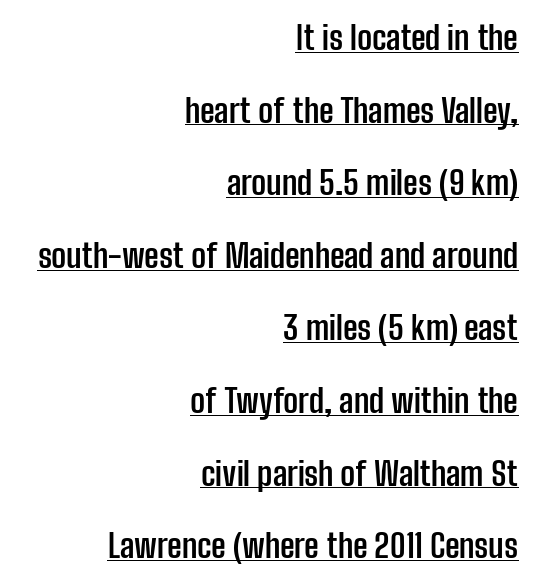
The image shows 33 px semibold, condensed sans-serif type, upright; set right-aligned, loose line spacing (2.2x), normal letter spacing, underlined; low stroke contrast and a medium x-height.
